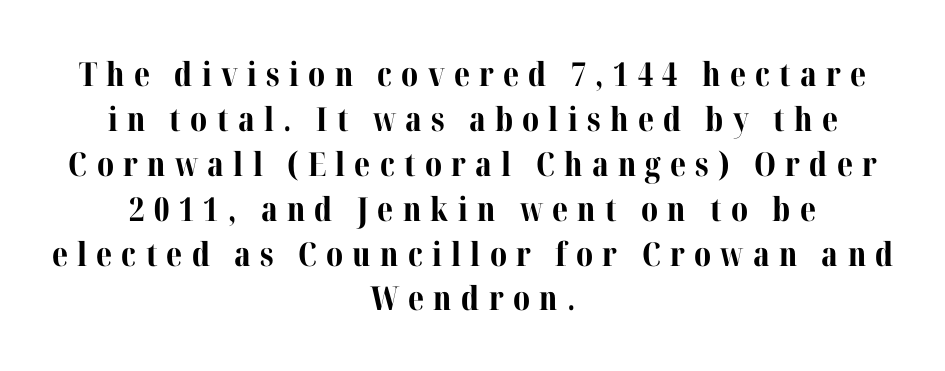
The area under the type is left untouched. The lines are quadded center. The typography opts for an upright posture over an oblique one. Stroke thickness is high; the sample reads as a true bold. Is this a fixed-width face? No — the glyphs have proportional, varying widths.
